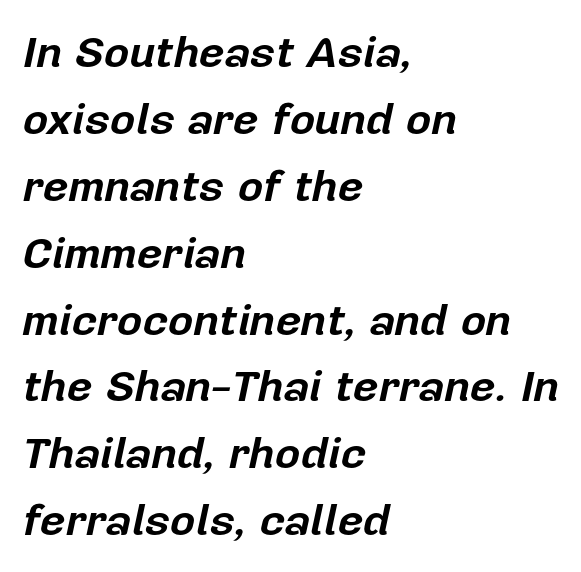
Q: Is the text bold? A: Yes.
Q: Is the text italic (slanted)? A: Yes, it leans right by about 12 degrees.
Q: Is the text underlined? A: No.
Q: How is the paragraph aligned? A: Left-aligned.
Q: Is the spacing between letters normal or unusually wide? A: Normal.
Q: Is the spacing between lines tight, normal or loose? A: Normal.
Q: Width (condensed, normal, or wide)? A: Normal.
Q: Stroke contrast? A: Low.
Q: x-height? A: Medium.
Q: Monospaced? A: No.
